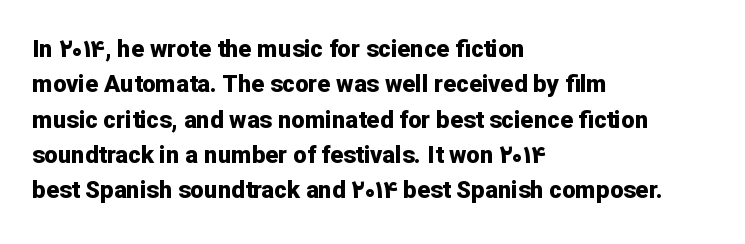
The baseline area is clear. Rendered with straight, roman letterforms. The face used here has the dense, thick strokes of a bold. One-word summary of the alignment: left.
